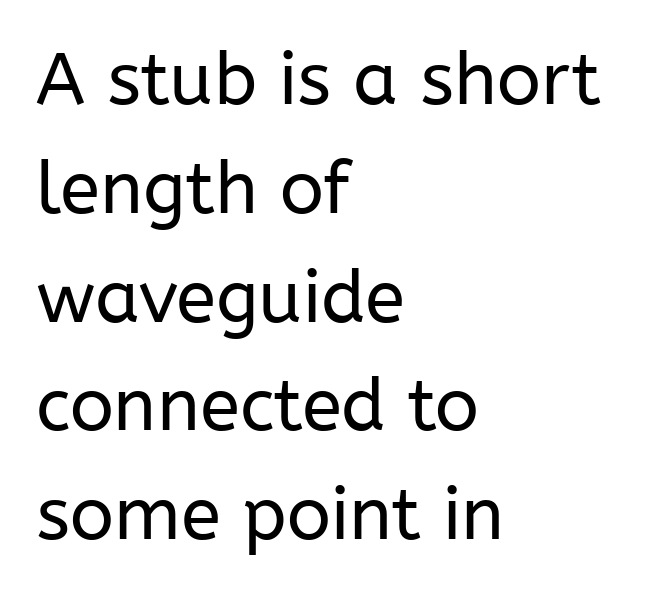
Baseline-to-baseline distance is the conventional proportion of letter height. Each letter keeps its own natural width here, so spacing adapts to shape. Do the letters lean? They stand straight. The font is comparable to plain body text, perhaps lighter. The text block is weighted toward the left margin, trailing off unevenly rightward. Each letter's strokes conclude bluntly, with no projecting serifs.
